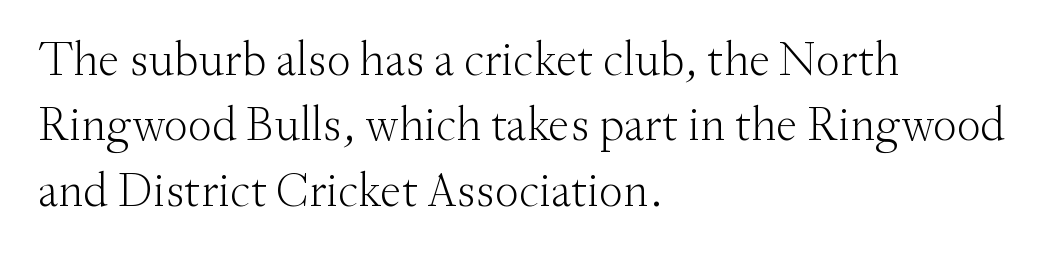
Q: Is the text bold? A: No.
Q: Is the text italic (slanted)? A: No, it is upright.
Q: Is the typeface a serif or a sans-serif typeface? A: Serif.
Q: Is the text underlined? A: No.
Q: How is the paragraph aligned? A: Left-aligned.
Q: Is the spacing between letters normal or unusually wide? A: Normal.
Q: Is the spacing between lines tight, normal or loose? A: Normal.
Q: Width (condensed, normal, or wide)? A: Normal.
Q: Stroke contrast? A: Medium.
Q: x-height? A: Small.
Q: Monospaced? A: No.
